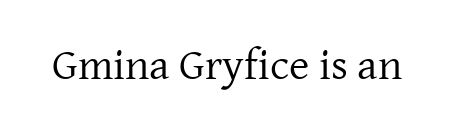
The type sits square on the baseline with zero lean. Standard letterfit; no display-style spreading of the glyphs. Decoration check: the copy has no underline. Little horizontal feet cap the strokes, marking this as serif type. Ink coverage per letter is moderate at most.
